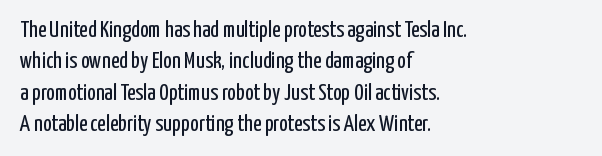
One glance says typical: line gaps are just what's usual. What stands out about the letter spacing? Nothing — it is the standard amount. This reads as an unemphasized weight, regular at the heaviest. The text block is weighted toward the left margin, trailing off unevenly rightward. Descender tails drop into unmarked territory. The specimen reads as upright at a glance.
